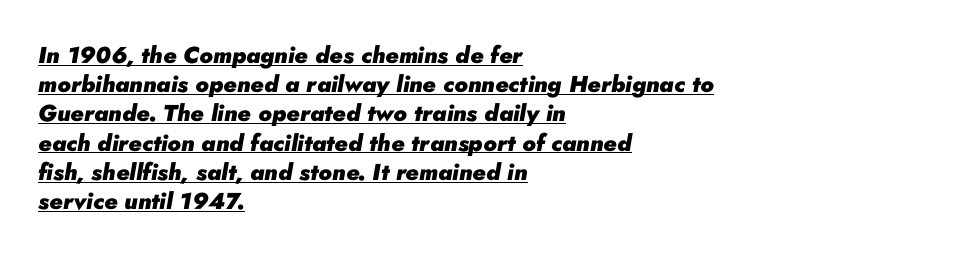
The image shows 23 px bold type, italic (leaning right); set left-aligned, normal line spacing (1.27x), normal letter spacing, underlined.
